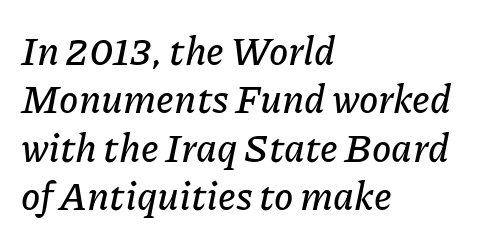
The image shows 39 px text type, italic (leaning right); set left-aligned, line spacing 1.24x, normal letter spacing, not underlined; low stroke contrast and a medium x-height.
